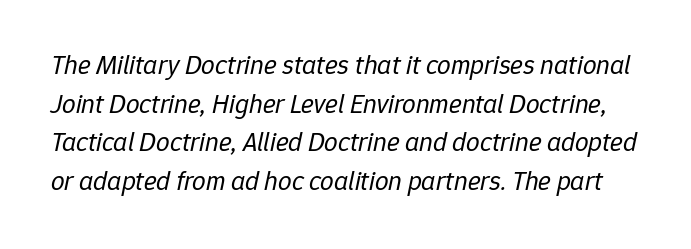
Q: Is the text bold? A: No.
Q: Is the text italic (slanted)? A: Yes, it leans right by about 12 degrees.
Q: Is the text underlined? A: No.
Q: Is the spacing between letters normal or unusually wide? A: Normal.
Q: Is the spacing between lines tight, normal or loose? A: Normal.
